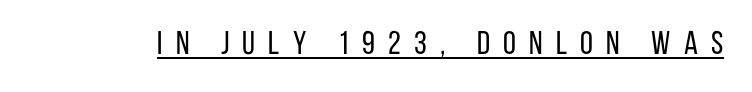
Q: Is the text bold? A: No.
Q: Is the text italic (slanted)? A: No, it is upright.
Q: Is the typeface a serif or a sans-serif typeface? A: Sans-serif.
Q: Is the text underlined? A: Yes.
Q: Is the spacing between letters normal or unusually wide? A: Unusually wide.
Q: Width (condensed, normal, or wide)? A: Condensed.
Q: Stroke contrast? A: Low.
Q: x-height? A: Large.
Q: Monospaced? A: No.
